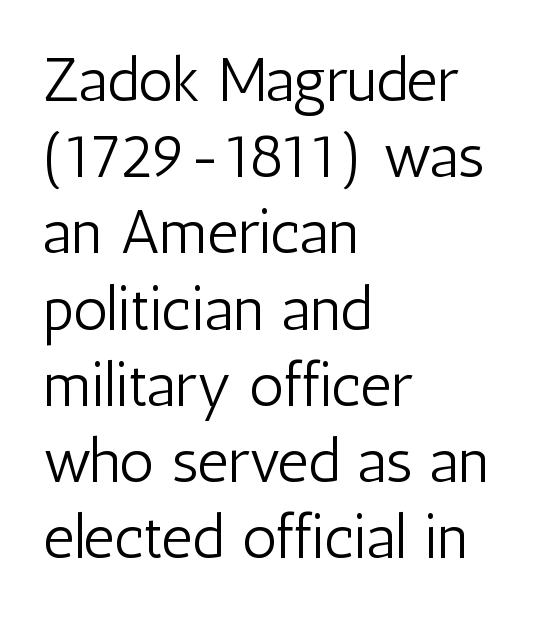
{"serif": "no", "italic": "no", "bold": "no", "weight": "light", "width": "condensed", "stroke_contrast": "low", "x_height": "medium", "monospaced": "no", "underline": "no", "align": "left", "line_spacing": "normal", "line_spacing_ratio": 1.25, "letter_spacing": "normal", "letter_spacing_em": 0.0, "glyph_px": 61}
